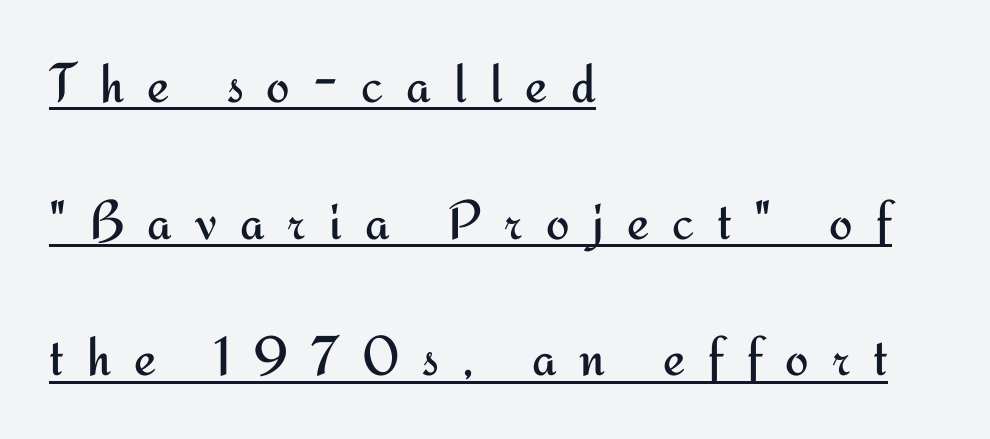
Q: Is the text bold? A: No.
Q: Is the text italic (slanted)? A: No, it is upright.
Q: Is the typeface a serif or a sans-serif typeface? A: Sans-serif.
Q: Is the text underlined? A: Yes.
Q: How is the paragraph aligned? A: Left-aligned.
Q: Is the spacing between letters normal or unusually wide? A: Unusually wide.
Q: Is the spacing between lines tight, normal or loose? A: Loose.
Q: Width (condensed, normal, or wide)? A: Normal.
Q: Stroke contrast? A: Medium.
Q: x-height? A: Small.
Q: Monospaced? A: No.
